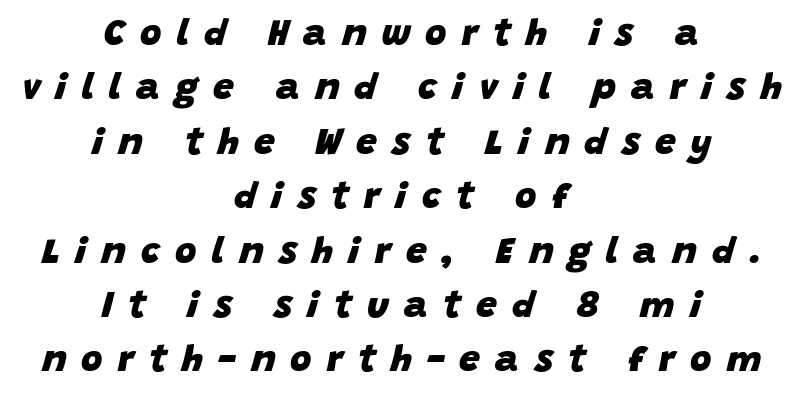
Q: Is the text bold? A: Yes.
Q: Is the text italic (slanted)? A: Yes, it leans right by about 15 degrees.
Q: Is the text underlined? A: No.
Q: How is the paragraph aligned? A: Centered.
Q: Is the spacing between letters normal or unusually wide? A: Unusually wide.
Q: Is the spacing between lines tight, normal or loose? A: Normal.
Q: Width (condensed, normal, or wide)? A: Normal.
Q: Stroke contrast? A: Low.
Q: x-height? A: Large.
Q: Monospaced? A: No.
